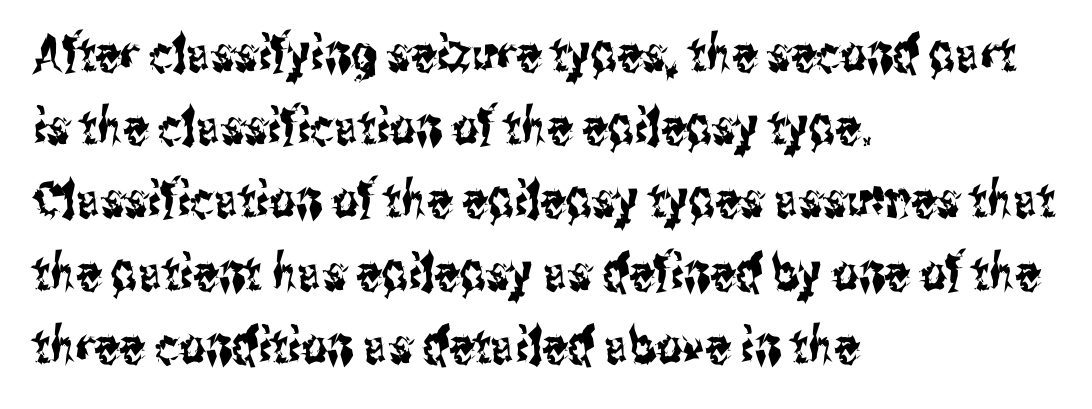
The image shows 50 px condensed sans-serif type, upright; set left-aligned, normal line spacing (1.46x), normal letter spacing, not underlined; medium stroke contrast and a medium x-height.
